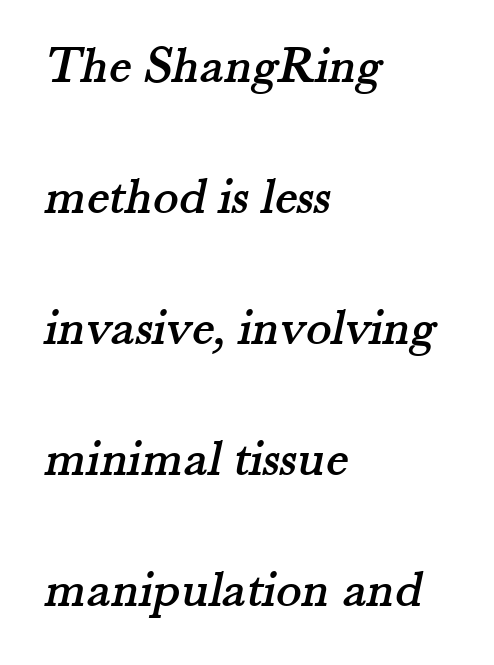
The image shows 53 px serif type; set left-aligned, loose line spacing (2.47x), normal letter spacing, not underlined; medium stroke contrast and a small x-height.
